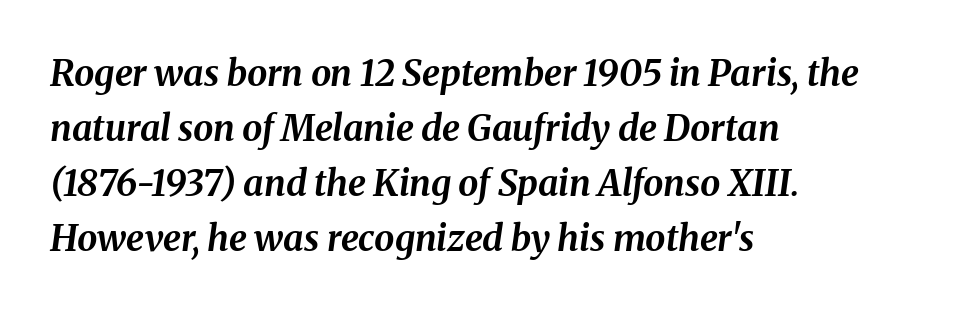
Plain, unruled lines of type. Interline gaps are of average width in this sample. Set as a true bold cut, around the 700 mark. Proportional: the letters do not fall into vertical columns. All the whitespace from short lines collects on the right. The glyphs look as if they've been sheared to an angle.
